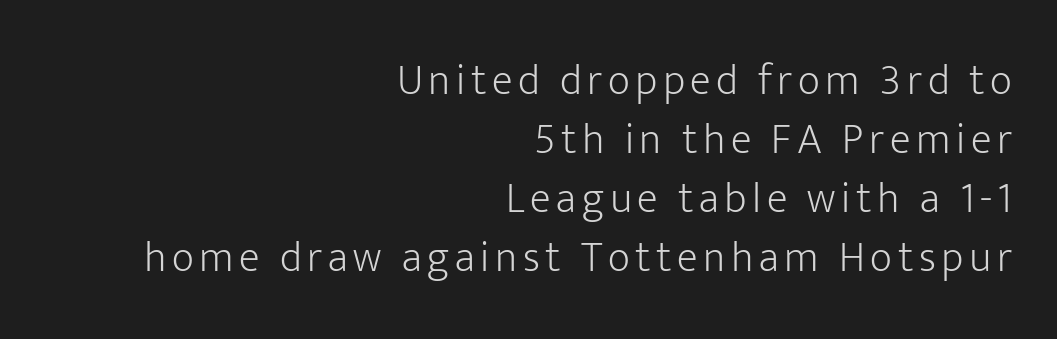
Q: Is the text bold? A: No.
Q: Is the text italic (slanted)? A: No, it is upright.
Q: Is the typeface a serif or a sans-serif typeface? A: Sans-serif.
Q: Is the text underlined? A: No.
Q: How is the paragraph aligned? A: Right-aligned.
Q: Is the spacing between lines tight, normal or loose? A: Normal.
Q: Width (condensed, normal, or wide)? A: Normal.
Q: Stroke contrast? A: Low.
Q: x-height? A: Medium.
Q: Monospaced? A: No.
